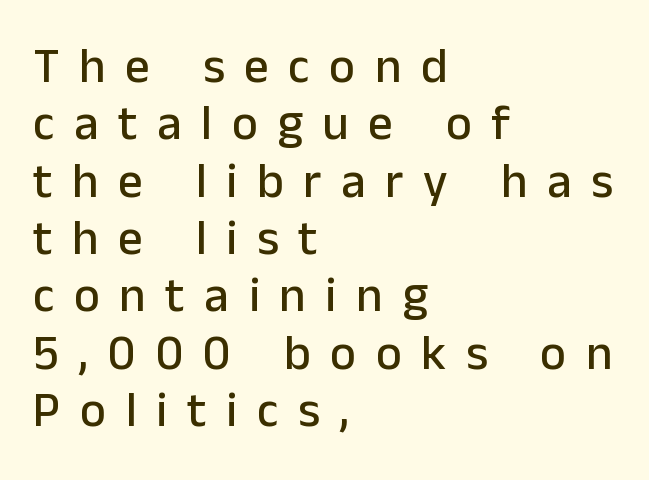
The image shows 49 px sans-serif type, upright; set left-aligned, line spacing 1.17x, unusually wide letter spacing (+0.4 em), not underlined; low stroke contrast and a medium x-height.
